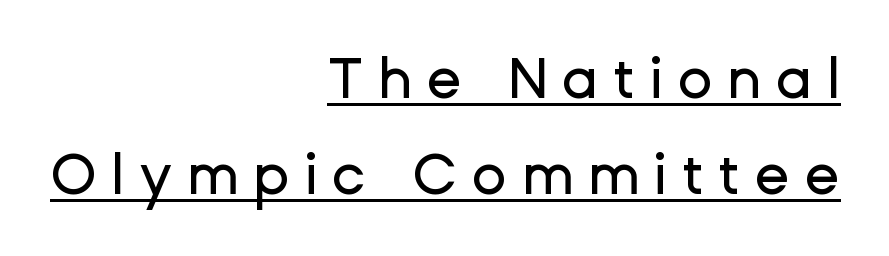
Q: Is the text italic (slanted)? A: No, it is upright.
Q: Is the typeface a serif or a sans-serif typeface? A: Sans-serif.
Q: Is the text underlined? A: Yes.
Q: How is the paragraph aligned? A: Right-aligned.
Q: Is the spacing between letters normal or unusually wide? A: Unusually wide.
Q: Is the spacing between lines tight, normal or loose? A: Normal.
Q: Width (condensed, normal, or wide)? A: Normal.
Q: Stroke contrast? A: Low.
Q: x-height? A: Medium.
Q: Monospaced? A: No.
